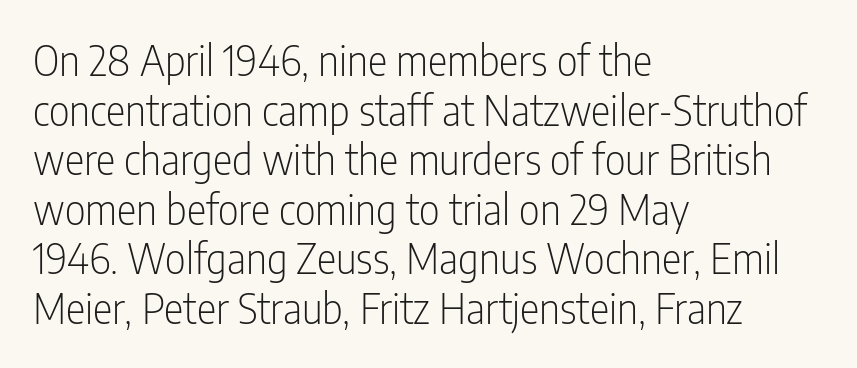
Students, note that the glyphs here touch the page at normal intervals. Note the varied advance widths — an 'i' is clearly narrower than an 'm'. Beneath every word, the page is bare. Does the copy run flush right? No — it runs flush left. Are there feet on the stems? There aren't — it's a sans.
